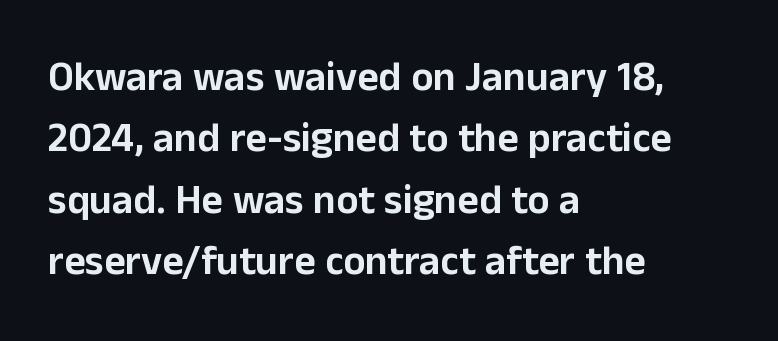
The designer left line spacing at the default. Honestly, there is no underline to notice here at all. These lines were composed using upright roman letters. Does extra space separate the letters? No, they use regular spacing. Where is the straight margin? On the left. Do the characters align in a grid? No, the font is proportional.
